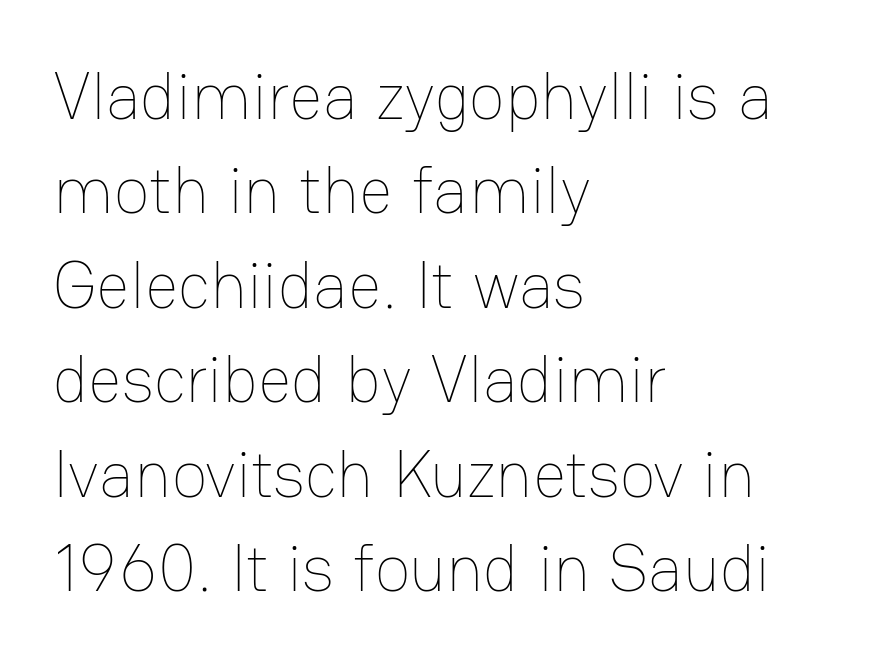
{"italic": "no", "bold": "no", "weight": "thin", "width": "normal", "stroke_contrast": "low", "x_height": "medium", "monospaced": "no", "underline": "no", "align": "left", "line_spacing": "normal", "line_spacing_ratio": 1.43, "letter_spacing": "normal", "letter_spacing_em": 0.0, "glyph_px": 66}
